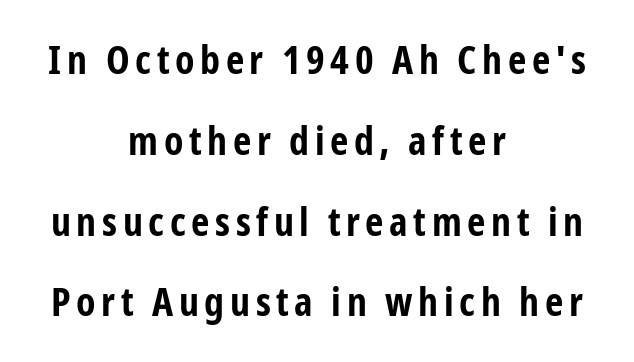
Posture: straight, roman, zero tilt. Quick note: interline space is abundant. Note: no serifs on the glyphs. The space beneath each line is pristine and unruled. The whitespace from short lines is split evenly between both sides.
